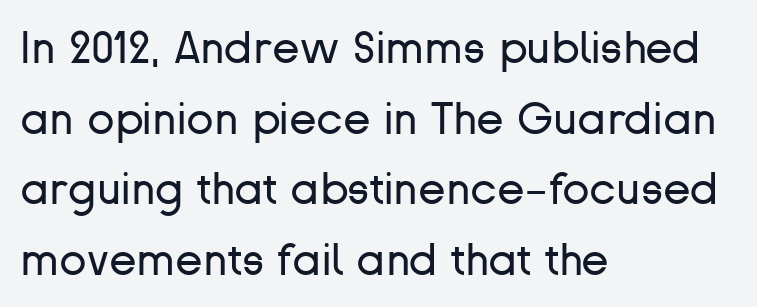
{"serif": "no", "italic": "no", "bold": "no", "weight": "regular", "width": "normal", "stroke_contrast": "low", "x_height": "medium", "monospaced": "no", "underline": "no", "align": "left", "line_spacing": "normal", "line_spacing_ratio": 1.57, "letter_spacing": "normal", "letter_spacing_em": 0.0, "glyph_px": 45}
